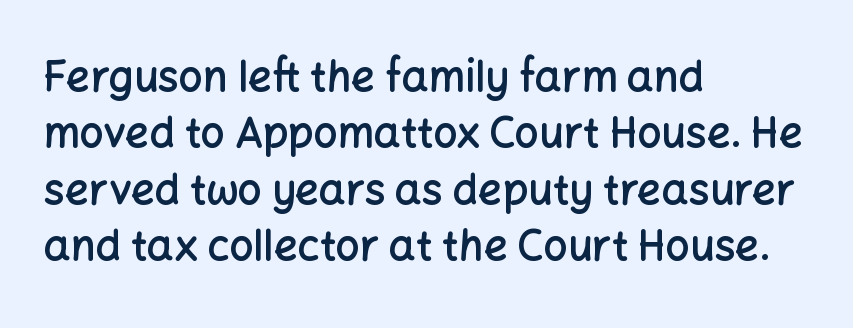
{"serif": "no", "italic": "no", "bold": "semi", "weight": "semibold", "width": "normal", "stroke_contrast": "low", "x_height": "medium", "monospaced": "no", "underline": "no", "align": "left", "line_spacing": "normal", "line_spacing_ratio": 1.34, "letter_spacing": "normal", "letter_spacing_em": 0.0, "glyph_px": 42}
